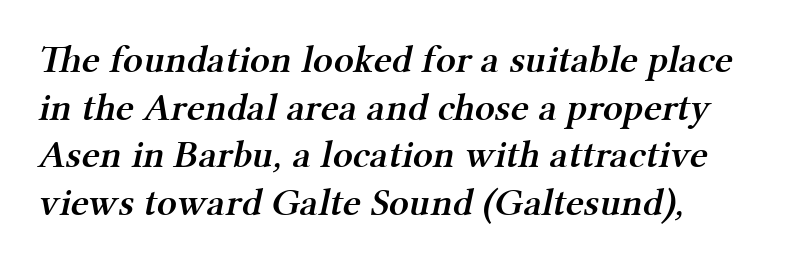
Compared with typical body copy, the letter spacing here is the same. Descender tails drop into unmarked territory. Is this a sans? No — the strokes have serifs. In terms of weight, the rendering is demibold, just under bold. Proportional: the letters do not fall into vertical columns.
